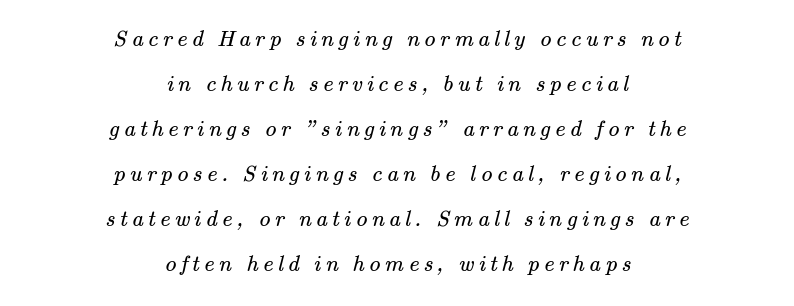
The rendering positions every line midway between the sides. Heft: none added — not bold. The space beneath each line is pristine and unruled. Leading is clearly above the norm, producing a sparse column.
